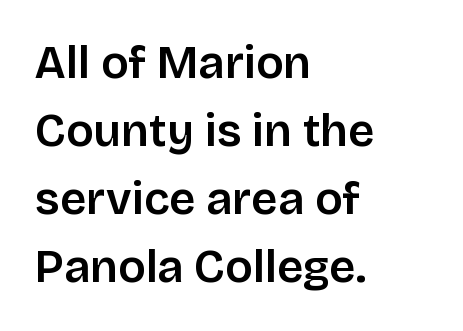
Reading down the block, your eye returns to a fixed left position each line. I'd call this a sans setting — the letters go barefoot. Is this a fixed-width face? No — the glyphs have proportional, varying widths. How are the letters spaced? Ordinarily, with no added tracking. A roman cut, with each character standing at attention. The leading is moderate, giving the passage an even texture.
